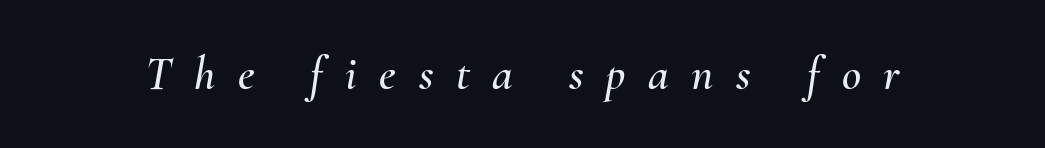
The image shows 47 px text type, italic (leaning right); set unusually wide letter spacing (+0.48 em), not underlined; medium stroke contrast and a small x-height.
